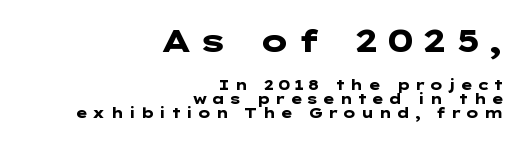
{"serif": "no", "italic": "no", "bold": "yes", "weight": "heavy", "width": "wide", "stroke_contrast": "low", "x_height": "medium", "underline": "no", "align": "right", "line_spacing": "tight", "line_spacing_ratio": 0.98, "letter_spacing": "wide", "letter_spacing_em": 0.26, "larger_block": "first", "size_ratio": 2.21, "glyph_px": 31}
